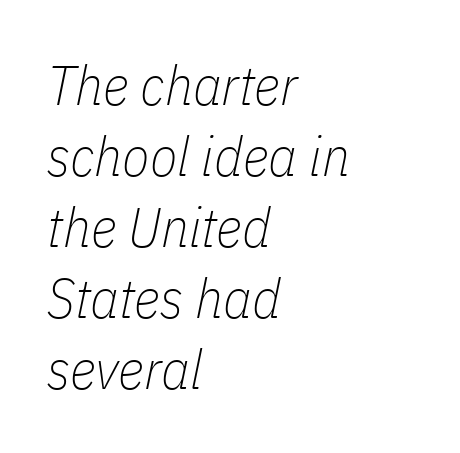
{"italic": "yes", "lean": "right", "slant_degrees": 11, "bold": "no", "weight": "thin", "width": "condensed", "stroke_contrast": "low", "x_height": "medium", "monospaced": "no", "underline": "no", "align": "left", "line_spacing": "normal", "line_spacing_ratio": 1.27, "letter_spacing": "normal", "letter_spacing_em": 0.0, "glyph_px": 56}
